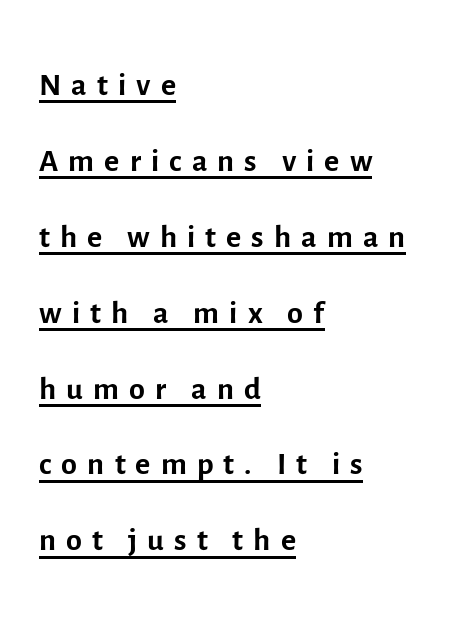
Q: Is the text bold? A: No.
Q: Is the text italic (slanted)? A: No, it is upright.
Q: Is the typeface a serif or a sans-serif typeface? A: Sans-serif.
Q: Is the text underlined? A: Yes.
Q: How is the paragraph aligned? A: Left-aligned.
Q: Is the spacing between letters normal or unusually wide? A: Unusually wide.
Q: Is the spacing between lines tight, normal or loose? A: Normal.
Q: Width (condensed, normal, or wide)? A: Normal.
Q: x-height? A: Medium.
Q: Monospaced? A: No.
